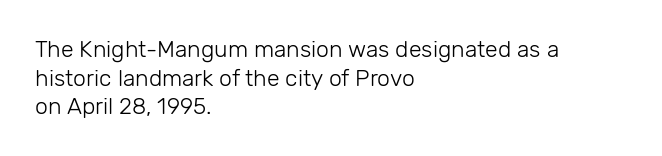
Q: Is the text bold? A: No.
Q: Is the text italic (slanted)? A: No, it is upright.
Q: Is the text underlined? A: No.
Q: How is the paragraph aligned? A: Left-aligned.
Q: Is the spacing between letters normal or unusually wide? A: Normal.
Q: Is the spacing between lines tight, normal or loose? A: Normal.
